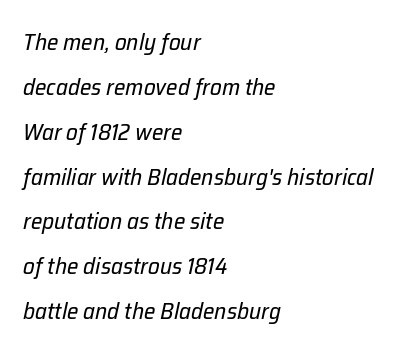
The image shows 23 px text type, italic (leaning right); set left-aligned, loose line spacing (1.95x), normal letter spacing, not underlined.
